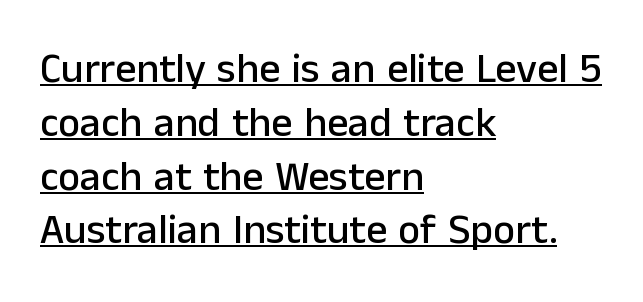
In terms of letterform style, serifs are entirely absent. The letterforms sit shoulder to shoulder at normal distance. Leftover space on each line is placed entirely after the last word. These characters rest on top of a visible drawn line. The specimen reads as upright at a glance.
